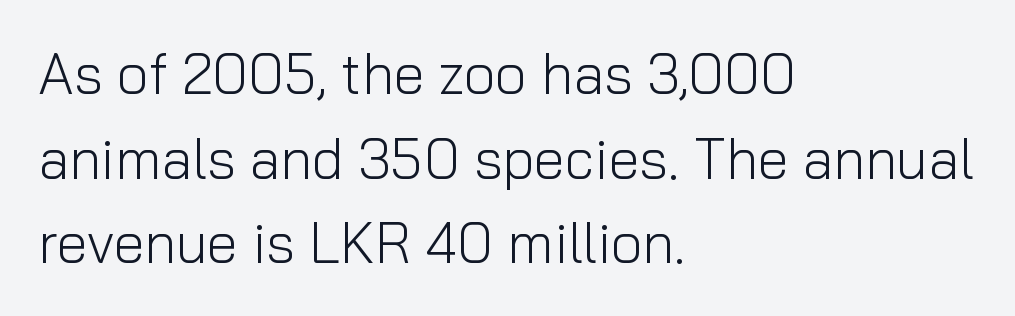
Q: Is the text bold? A: No.
Q: Is the text italic (slanted)? A: No, it is upright.
Q: Is the typeface a serif or a sans-serif typeface? A: Sans-serif.
Q: Is the text underlined? A: No.
Q: How is the paragraph aligned? A: Left-aligned.
Q: Is the spacing between letters normal or unusually wide? A: Normal.
Q: Is the spacing between lines tight, normal or loose? A: Normal.
Q: Width (condensed, normal, or wide)? A: Normal.
Q: Stroke contrast? A: Low.
Q: x-height? A: Medium.
Q: Monospaced? A: No.
